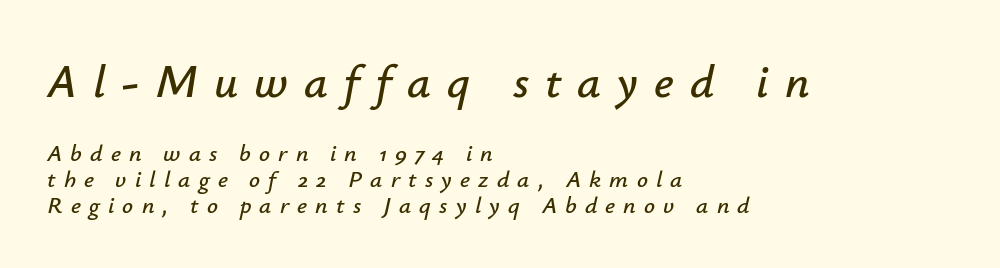
This sample has the flowing, uneven cadence of proportional lettering. The first block has been scaled up relative to the second. The rag falls on the right side of this text block. Honestly, the rows look squashed on top of each other.
